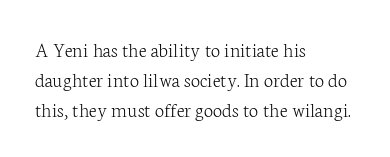
The image shows 21 px text type, upright; set left-aligned, normal line spacing (1.42x), normal letter spacing, not underlined.
